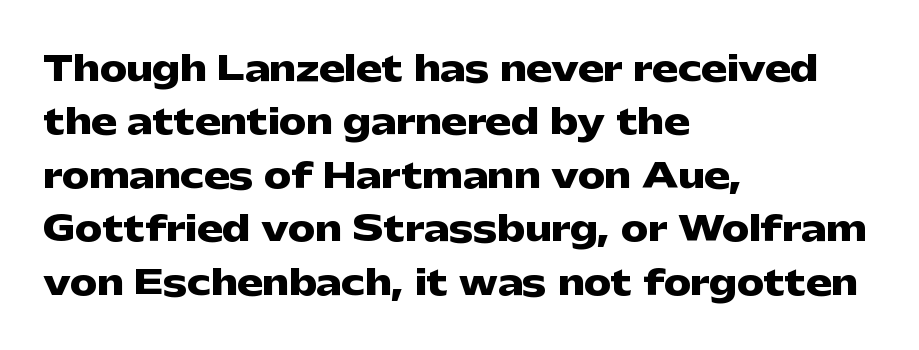
The image shows 34 px heavy, wide sans-serif type, upright; set left-aligned, normal line spacing (1.57x), normal letter spacing, not underlined; low stroke contrast and a medium x-height.
